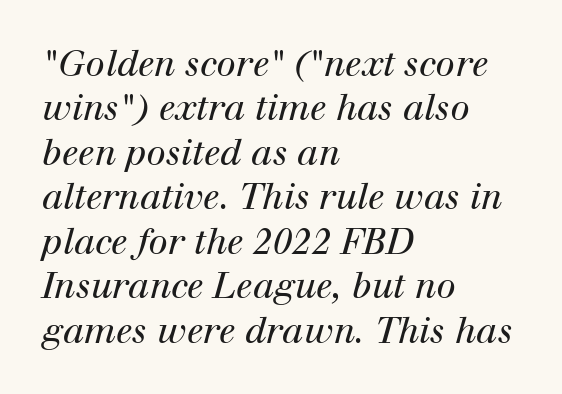
The image shows 35 px regular-weight serif type, italic (leaning right); set left-aligned, normal line spacing (1.27x), normal letter spacing, not underlined; high stroke contrast and a medium x-height.
